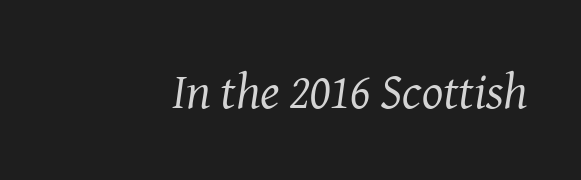
Weight: not bold — regular or lighter. This sample uses an oblique cut, with every glyph tilted off the vertical. There is no visible air inserted between adjacent glyphs. Is this a fixed-width face? No — the glyphs have proportional, varying widths. Decoration check: the copy has no underline. The rendering shows small feet on the letterforms — a serif design.
